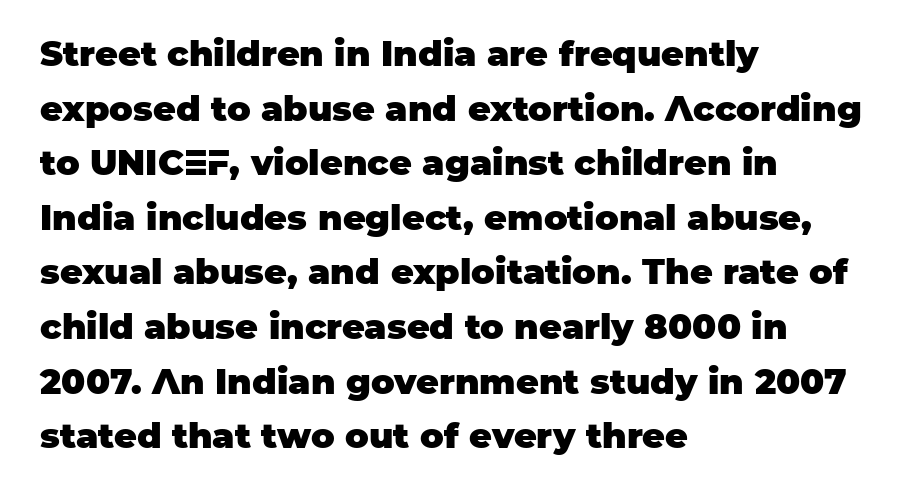
The image shows 35 px heavy sans-serif type, upright; set left-aligned, normal line spacing (1.56x), normal letter spacing, not underlined; low stroke contrast and a large x-height.
